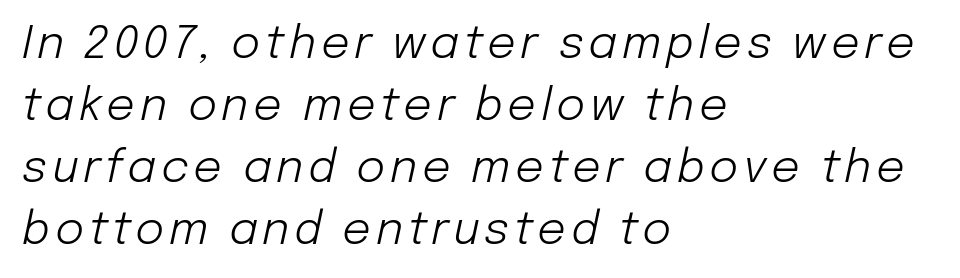
No heavy texture on the line: the type isn't bold. All the whitespace from short lines collects on the right. Character widths vary here, with narrow letters taking less room than wide ones. Letters rest on an invisible, unmarked baseline. The space between consecutive lines is moderate.
